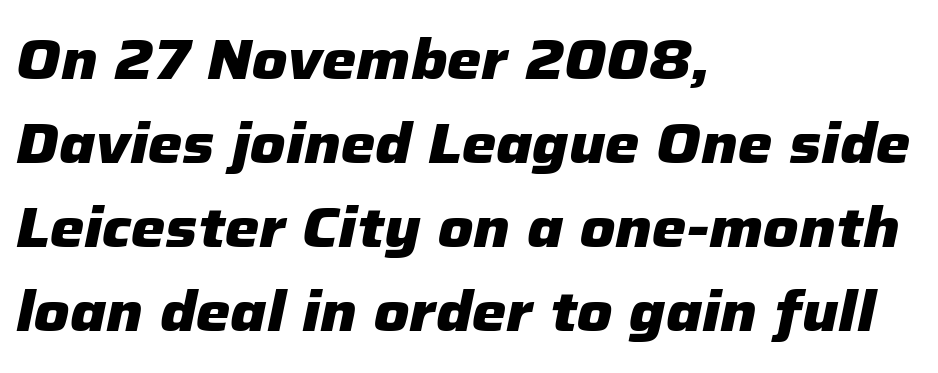
The image shows 55 px heavy type, italic (leaning right); set left-aligned, normal line spacing (1.53x), normal letter spacing, not underlined; low stroke contrast and a medium x-height.
